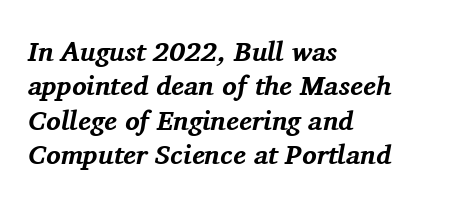
The image shows 27 px bold type, italic (leaning right); set left-aligned, normal line spacing (1.27x), normal letter spacing, not underlined.
